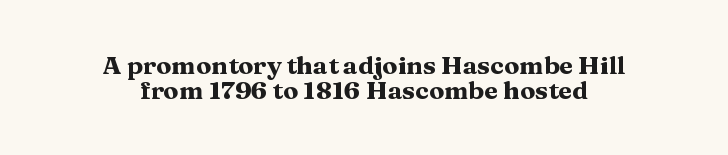
Reading down the block, each line starts at a different indent, mirrored at its end. Upright lettering throughout. The passage shown has conventional tracking throughout. Leading: reduced. Beneath every word, the page is bare. In terms of weight, the rendering is a true, heavy bold.
